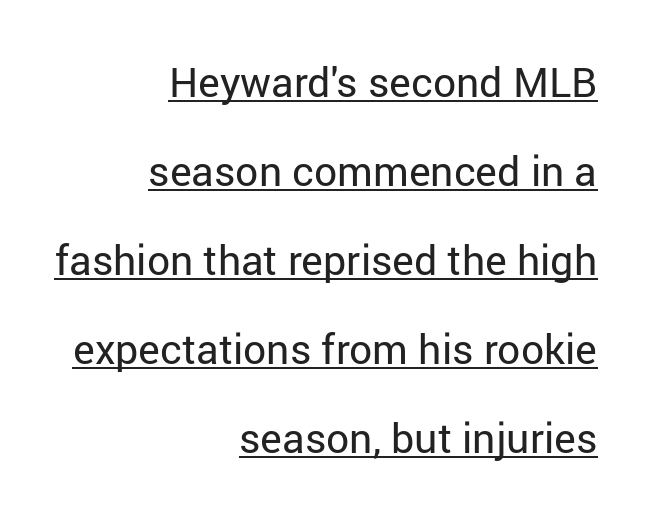
Stems and bowls with no extra thickness — not bold. These lines keep a tight, regular rhythm from letter to letter. You can tell it's not italic because the verticals are truly vertical. A typesetter would call this proportional, since set widths differ per character.
